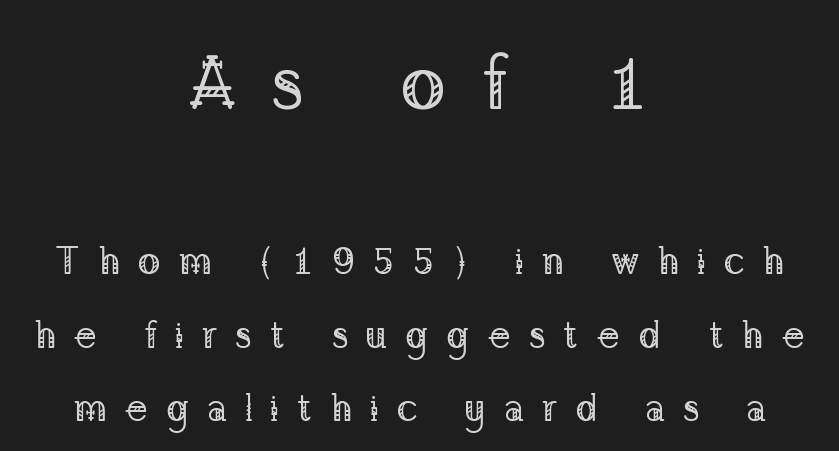
The image shows 77 px regular-weight serif type, upright; set centered, loose line spacing (1.94x), unusually wide letter spacing (+0.46 em), not underlined; the first (top) block is 2.03x larger; low stroke contrast and a medium x-height.
